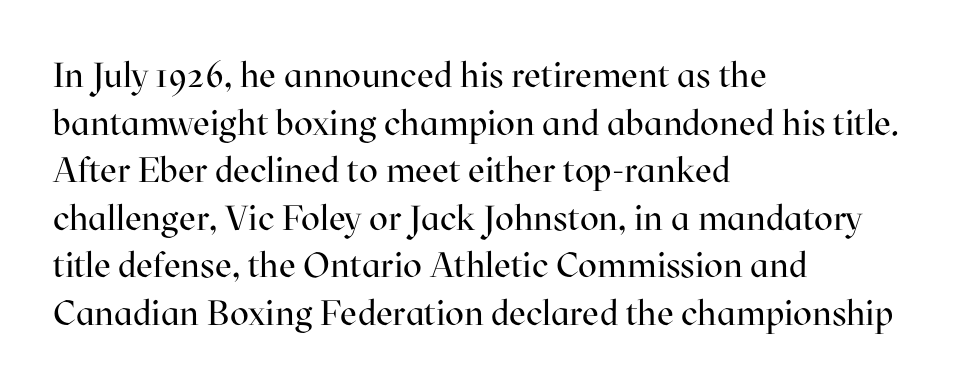
The image shows 35 px regular-weight serif type, upright; set left-aligned, normal line spacing (1.36x), normal letter spacing, not underlined; high stroke contrast and a medium x-height.
